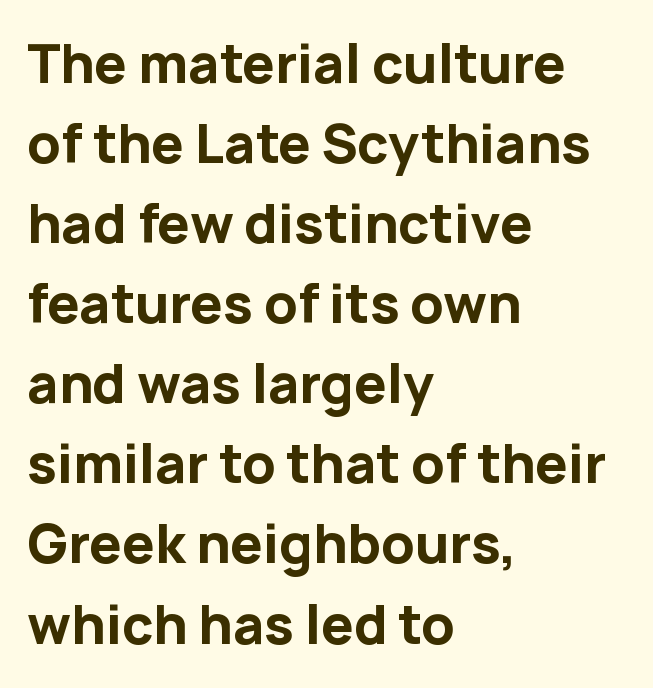
Letter spacing: default. These lines stack with their left ends in a neat column. The font family rendered here belongs to the sans-serif group. Each row of text sits above clean, open space. The letters advance in unequal steps, a hallmark of proportional type. One glance says typical: line gaps are just what's usual.
